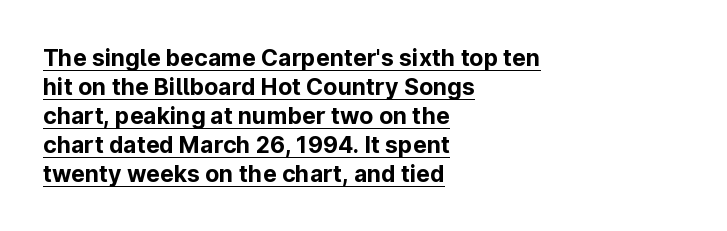
The image shows 23 px bold type, upright; set left-aligned, normal line spacing (1.26x), normal letter spacing, underlined.
